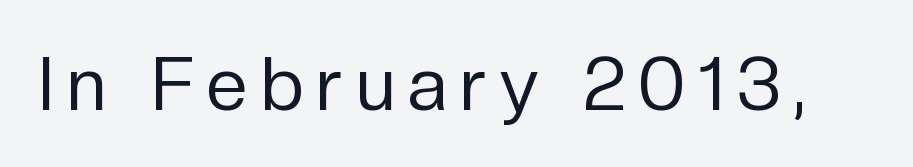
Q: Is the text bold? A: No.
Q: Is the text italic (slanted)? A: No, it is upright.
Q: Is the typeface a serif or a sans-serif typeface? A: Sans-serif.
Q: Is the text underlined? A: No.
Q: Width (condensed, normal, or wide)? A: Normal.
Q: Stroke contrast? A: Low.
Q: x-height? A: Medium.
Q: Monospaced? A: No.
